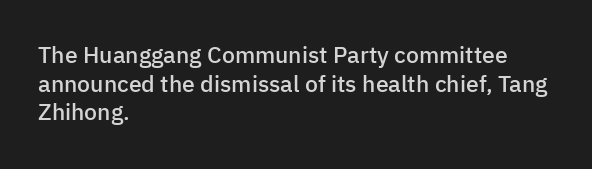
The specimen omits any rule beneath the text block's lines. The type sits square on the baseline with zero lean. This block has exactly the height ordinary leading produces. Does extra space separate the letters? No, they use regular spacing.
